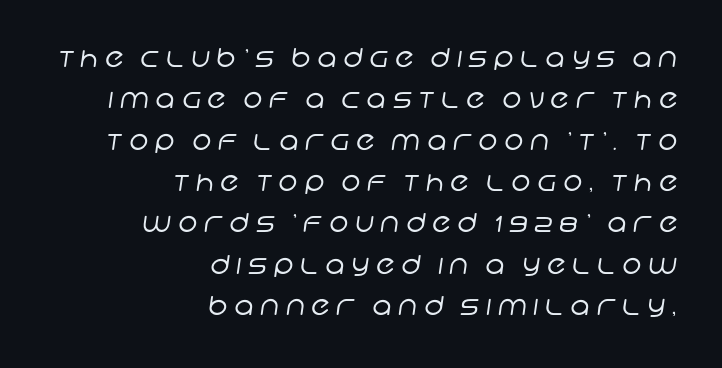
Q: Is the text bold? A: No.
Q: Is the text underlined? A: No.
Q: How is the paragraph aligned? A: Right-aligned.
Q: Is the spacing between letters normal or unusually wide? A: Unusually wide.
Q: Is the spacing between lines tight, normal or loose? A: Normal.
